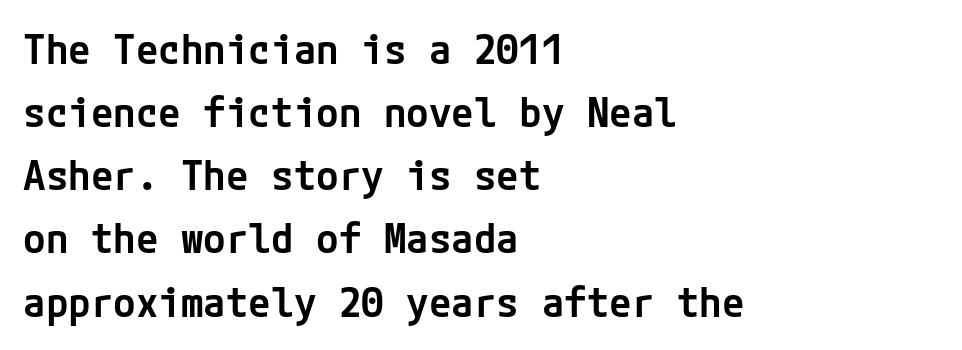
{"serif": "no", "italic": "no", "bold": "semi", "weight": "semibold", "width": "normal", "stroke_contrast": "low", "x_height": "medium", "underline": "no", "align": "left", "line_spacing": "normal", "line_spacing_ratio": 1.54, "letter_spacing": "normal", "letter_spacing_em": 0.0, "glyph_px": 41}
